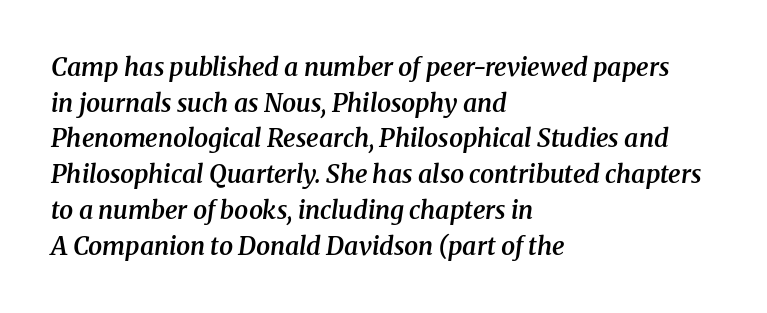
Between one letter and the next there's only the usual sliver of space. Is the type slanted? Yes — the strokes lean at a clear angle. These words are printed semibold, heavier than regular yet not bold. Compared with a centered layout, this one pins lines to the left instead. A normal amount of white space separates one row of letters from the next.
